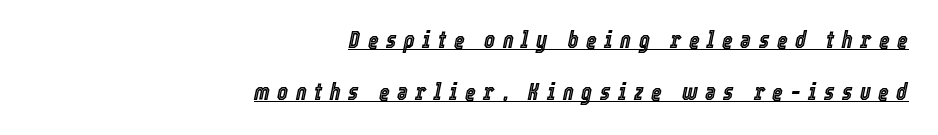
The image shows 23 px text type, italic (leaning right); set right-aligned, loose line spacing (2.25x), unusually wide letter spacing (+0.33 em), underlined.
